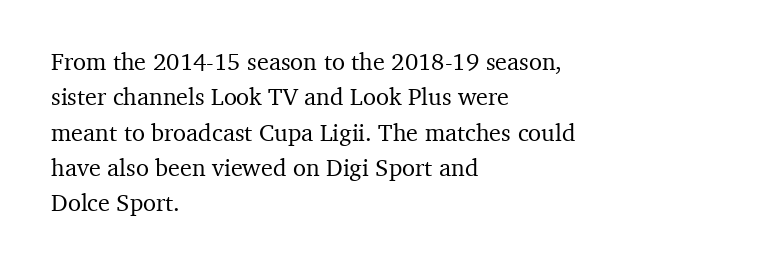
{"italic": "no", "underline": "no", "align": "left", "line_spacing": "normal", "line_spacing_ratio": 1.47, "letter_spacing": "normal", "letter_spacing_em": 0.0, "glyph_px": 24}
